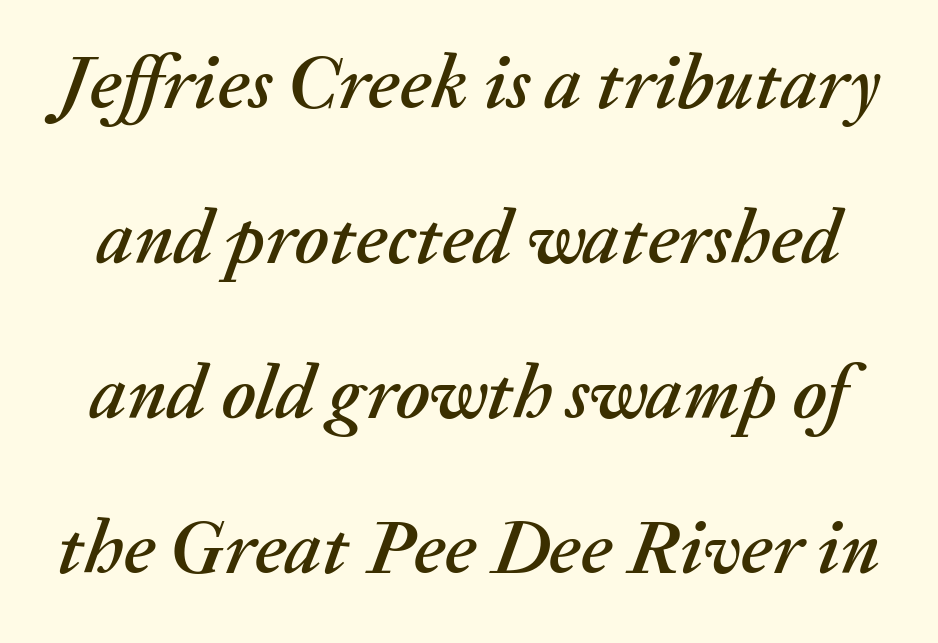
Do the characters align in a grid? No, the font is proportional. Is the letter spacing exaggerated? No — it looks like the ordinary default. Yep, that's italic — everything's leaning. Only glyphs here, with clear space below each row.
